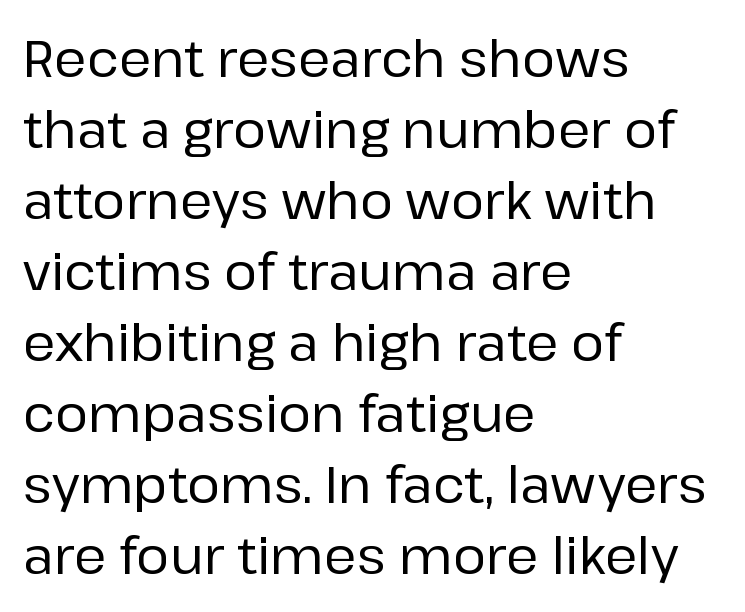
Q: Is the text italic (slanted)? A: No, it is upright.
Q: Is the typeface a serif or a sans-serif typeface? A: Sans-serif.
Q: Is the text underlined? A: No.
Q: How is the paragraph aligned? A: Left-aligned.
Q: Is the spacing between letters normal or unusually wide? A: Normal.
Q: Is the spacing between lines tight, normal or loose? A: Normal.
Q: Width (condensed, normal, or wide)? A: Normal.
Q: Stroke contrast? A: Low.
Q: x-height? A: Medium.
Q: Monospaced? A: No.
